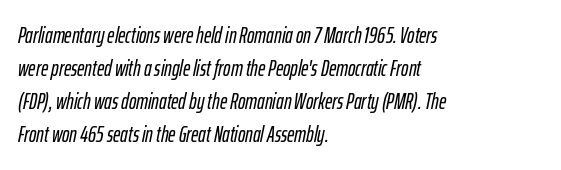
Evenly set lines give the paragraph a standard silhouette. Characters are canted at an angle relative to the baseline's perpendicular. Between one letter and the next there's only the usual sliver of space. Decoration check: the copy has no underline. This sample is left-justified, so line endings fall wherever the words run out.
